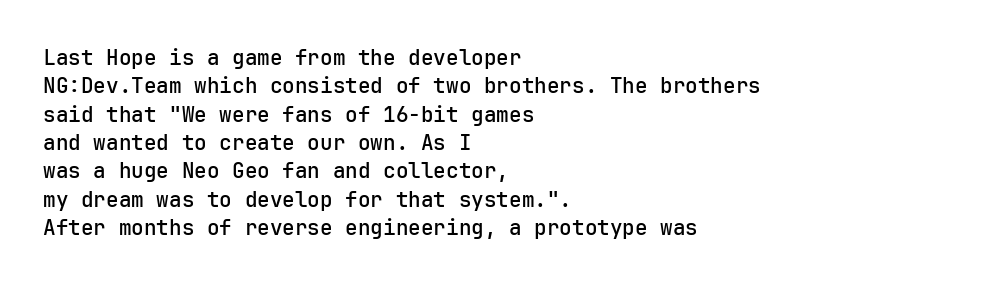
{"italic": "no", "underline": "no", "align": "left", "line_spacing": "normal", "line_spacing_ratio": 1.35, "letter_spacing": "normal", "letter_spacing_em": 0.0, "glyph_px": 21}
